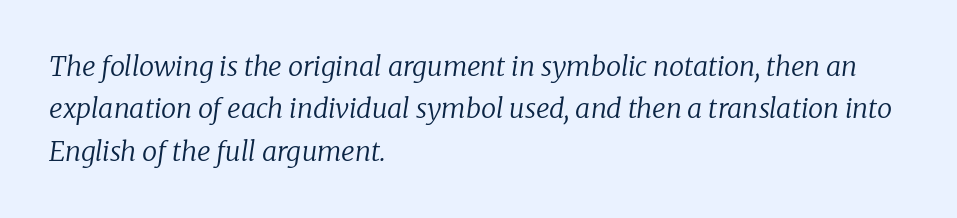
The image shows 27 px text type, italic (leaning right); set left-aligned, normal line spacing (1.57x), normal letter spacing, not underlined.
